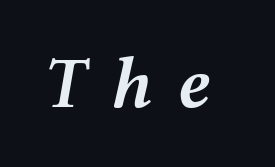
The tracking jumps out immediately: characters are airy and widely separated. The gap between lines stays unmarked. It's the slanting kind of type. The rendering uses natural spacing where letterforms have individual widths. These lines carry some extra weight — a demibold, not a full bold.
